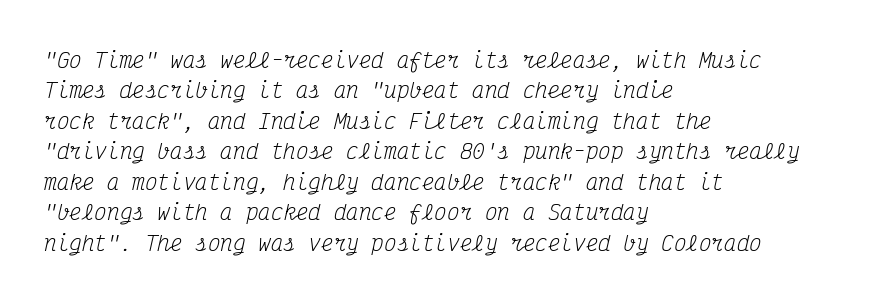
Q: Is the text bold? A: No.
Q: Is the text italic (slanted)? A: Yes, it leans right by about 12 degrees.
Q: Is the text underlined? A: No.
Q: How is the paragraph aligned? A: Left-aligned.
Q: Is the spacing between letters normal or unusually wide? A: Normal.
Q: Is the spacing between lines tight, normal or loose? A: Normal.
